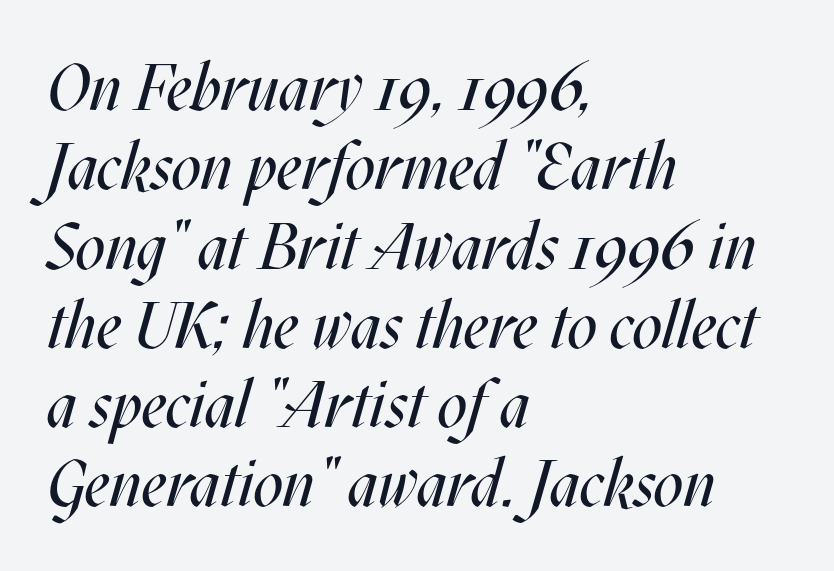
The image shows 65 px regular-weight, condensed type, italic (leaning right); set left-aligned, line spacing 1.22x, normal letter spacing, not underlined; medium stroke contrast and a large x-height.
